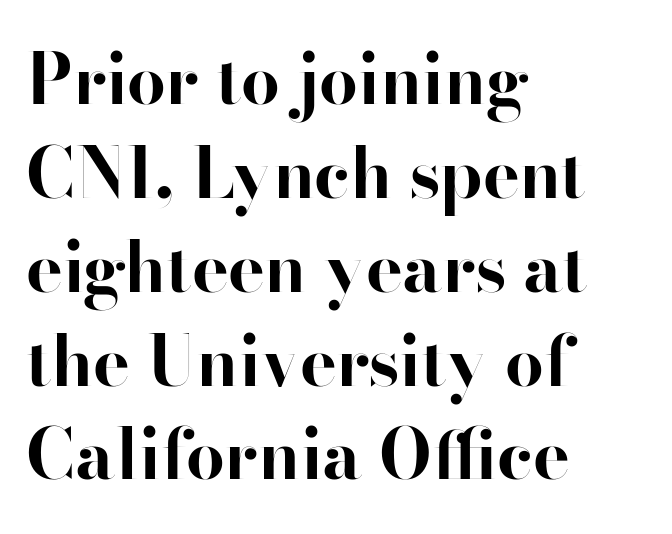
Q: Is the text bold? A: Yes.
Q: Is the text italic (slanted)? A: No, it is upright.
Q: Is the typeface a serif or a sans-serif typeface? A: Sans-serif.
Q: Is the text underlined? A: No.
Q: How is the paragraph aligned? A: Left-aligned.
Q: Is the spacing between letters normal or unusually wide? A: Normal.
Q: Is the spacing between lines tight, normal or loose? A: Normal.
Q: Width (condensed, normal, or wide)? A: Normal.
Q: Stroke contrast? A: High.
Q: x-height? A: Small.
Q: Monospaced? A: No.
